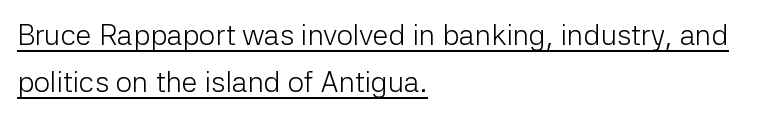
Q: Is the text bold? A: No.
Q: Is the text italic (slanted)? A: No, it is upright.
Q: Is the typeface a serif or a sans-serif typeface? A: Sans-serif.
Q: Is the text underlined? A: Yes.
Q: How is the paragraph aligned? A: Left-aligned.
Q: Is the spacing between letters normal or unusually wide? A: Normal.
Q: Is the spacing between lines tight, normal or loose? A: Normal.
Q: Width (condensed, normal, or wide)? A: Normal.
Q: Stroke contrast? A: Low.
Q: x-height? A: Medium.
Q: Monospaced? A: No.
